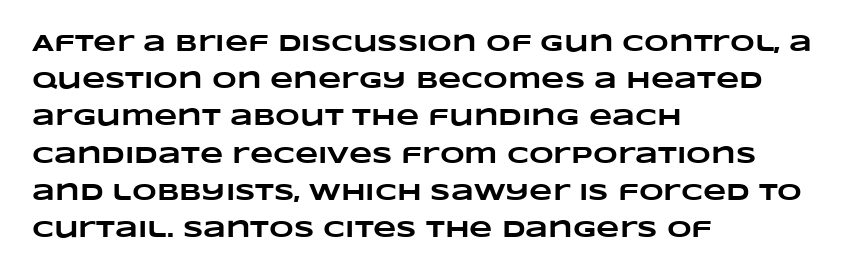
The paragraph shown leans on its left margin. Compared with an ordinary text face, these strokes are far heavier — a full bold. The letterforms sit shoulder to shoulder at normal distance. Unmarked baselines from the first word to the last. This sample keeps an unexceptional amount of space between lines.
